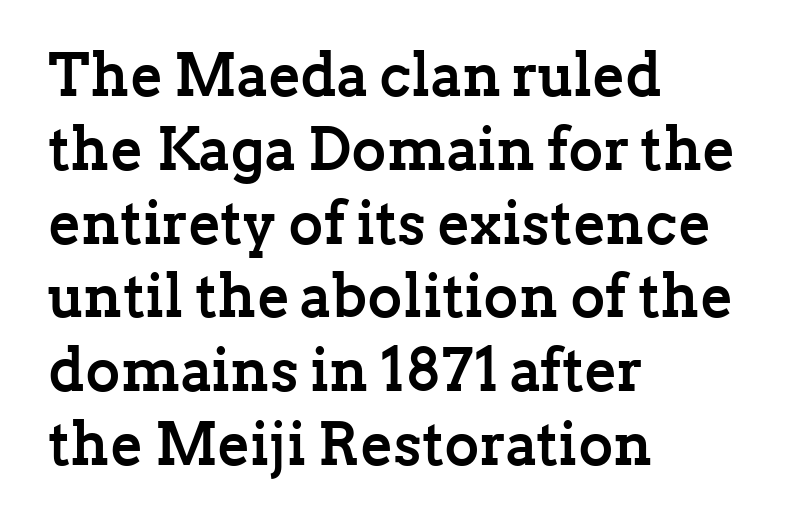
{"serif": "yes", "italic": "no", "bold": "yes", "weight": "semibold", "width": "normal", "stroke_contrast": "low", "x_height": "medium", "monospaced": "no", "underline": "no", "align": "left", "line_spacing_ratio": 1.23, "letter_spacing": "normal", "letter_spacing_em": 0.0, "glyph_px": 60}
